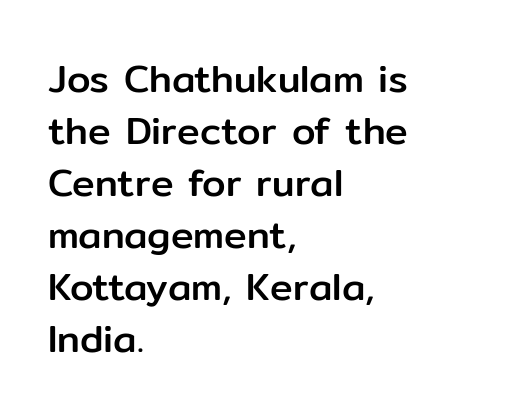
Q: Is the text italic (slanted)? A: No, it is upright.
Q: Is the typeface a serif or a sans-serif typeface? A: Sans-serif.
Q: Is the text underlined? A: No.
Q: How is the paragraph aligned? A: Left-aligned.
Q: Is the spacing between letters normal or unusually wide? A: Normal.
Q: Is the spacing between lines tight, normal or loose? A: Normal.
Q: Width (condensed, normal, or wide)? A: Normal.
Q: Stroke contrast? A: Low.
Q: x-height? A: Medium.
Q: Monospaced? A: No.
